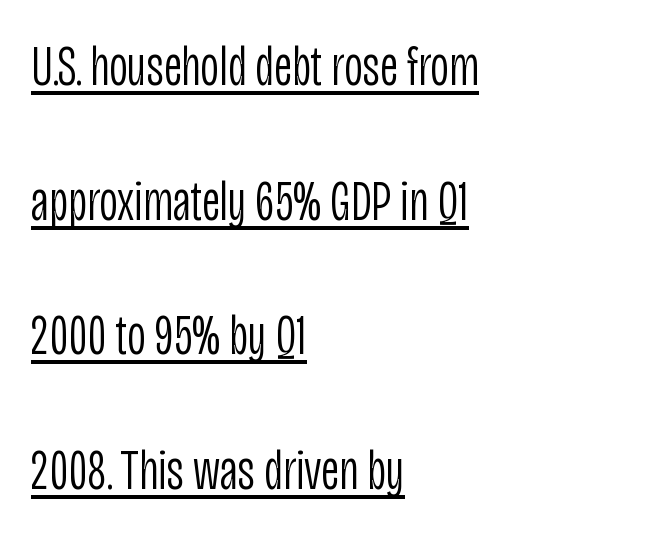
Q: Is the text bold? A: No.
Q: Is the text italic (slanted)? A: No, it is upright.
Q: Is the typeface a serif or a sans-serif typeface? A: Sans-serif.
Q: Is the text underlined? A: Yes.
Q: How is the paragraph aligned? A: Left-aligned.
Q: Is the spacing between letters normal or unusually wide? A: Normal.
Q: Is the spacing between lines tight, normal or loose? A: Loose.
Q: Width (condensed, normal, or wide)? A: Condensed.
Q: Stroke contrast? A: Low.
Q: x-height? A: Large.
Q: Monospaced? A: No.
